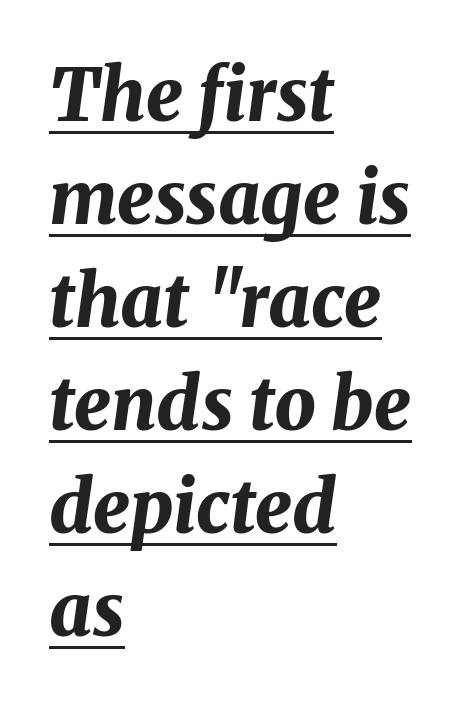
Q: Is the text bold? A: Yes.
Q: Is the text italic (slanted)? A: Yes, it leans right by about 8 degrees.
Q: Is the text underlined? A: Yes.
Q: How is the paragraph aligned? A: Left-aligned.
Q: Is the spacing between letters normal or unusually wide? A: Normal.
Q: Is the spacing between lines tight, normal or loose? A: Normal.
Q: Width (condensed, normal, or wide)? A: Normal.
Q: Stroke contrast? A: Medium.
Q: x-height? A: Medium.
Q: Monospaced? A: No.
